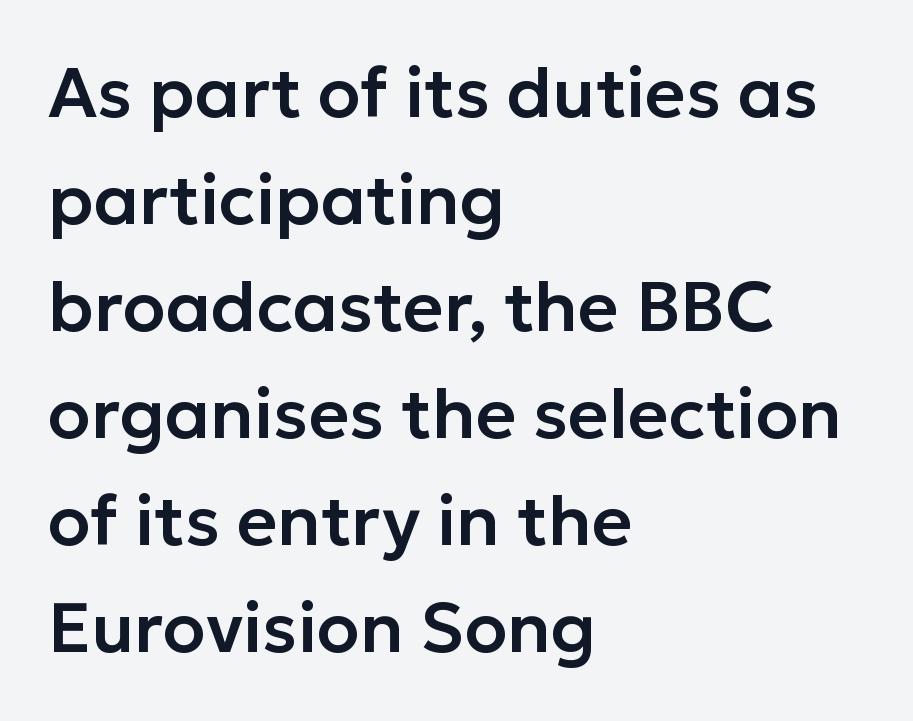
The image shows 70 px sans-serif type, upright; set left-aligned, normal line spacing (1.53x), normal letter spacing, not underlined; low stroke contrast and a medium x-height.
